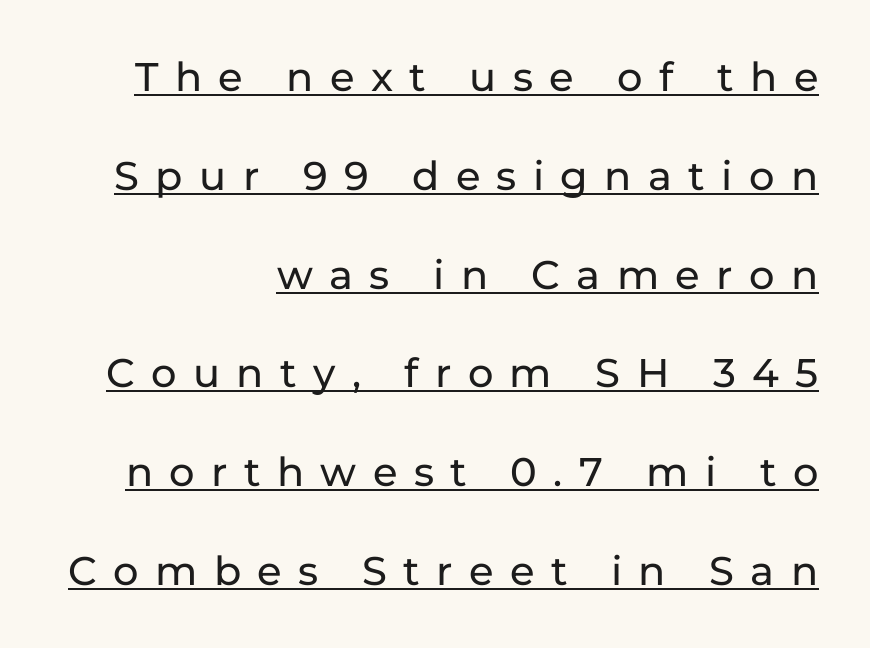
Q: Is the text italic (slanted)? A: No, it is upright.
Q: Is the typeface a serif or a sans-serif typeface? A: Sans-serif.
Q: Is the text underlined? A: Yes.
Q: How is the paragraph aligned? A: Right-aligned.
Q: Is the spacing between letters normal or unusually wide? A: Unusually wide.
Q: Is the spacing between lines tight, normal or loose? A: Loose.
Q: Width (condensed, normal, or wide)? A: Normal.
Q: Stroke contrast? A: Low.
Q: x-height? A: Medium.
Q: Monospaced? A: No.
